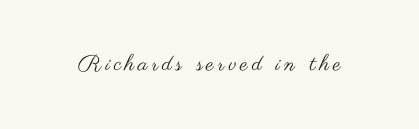
The face looks like a standard text weight, possibly lighter. Nobody drew a line under any word here.
